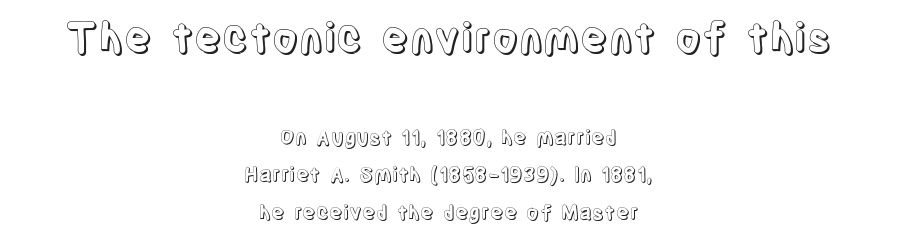
A clean baseline with only descenders dipping below it. Between these two stacked blocks, the higher one wins on size. Reading down the block, each line starts at a different indent, mirrored at its end. The type sits square on the baseline with zero lean. The letters sit at their default tracking, neither squeezed nor spread. The letters advance in unequal steps, a hallmark of proportional type.
